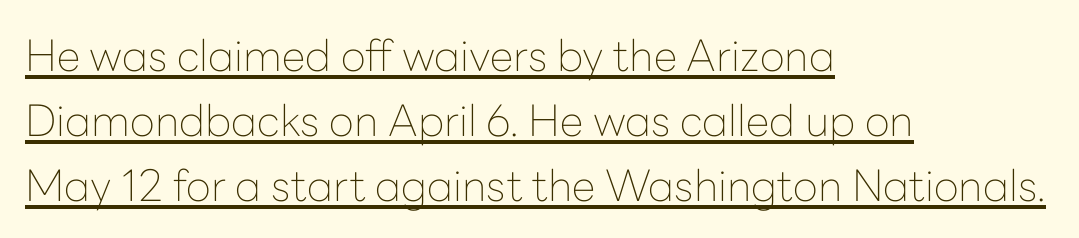
Q: Is the text bold? A: No.
Q: Is the text italic (slanted)? A: No, it is upright.
Q: Is the typeface a serif or a sans-serif typeface? A: Sans-serif.
Q: Is the text underlined? A: Yes.
Q: How is the paragraph aligned? A: Left-aligned.
Q: Is the spacing between letters normal or unusually wide? A: Normal.
Q: Is the spacing between lines tight, normal or loose? A: Normal.
Q: Width (condensed, normal, or wide)? A: Normal.
Q: Stroke contrast? A: Low.
Q: x-height? A: Medium.
Q: Monospaced? A: No.
